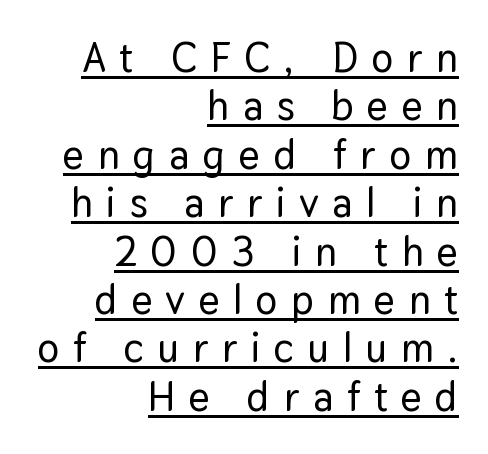
The image shows 41 px sans-serif type, upright; set right-aligned, line spacing 1.18x, unusually wide letter spacing (+0.33 em), underlined; low stroke contrast and a medium x-height.
